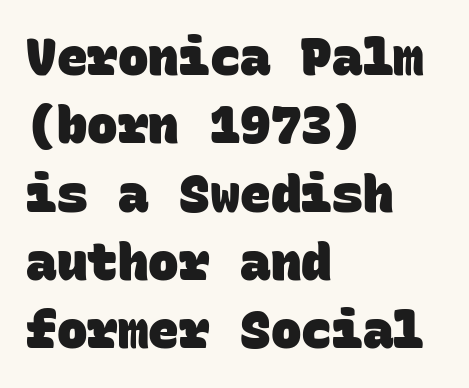
{"serif": "no", "bold": "yes", "weight": "heavy", "width": "normal", "stroke_contrast": "low", "x_height": "large", "monospaced": "yes", "underline": "no", "align": "left", "line_spacing": "normal", "line_spacing_ratio": 1.34, "letter_spacing": "normal", "letter_spacing_em": 0.0, "glyph_px": 51}
